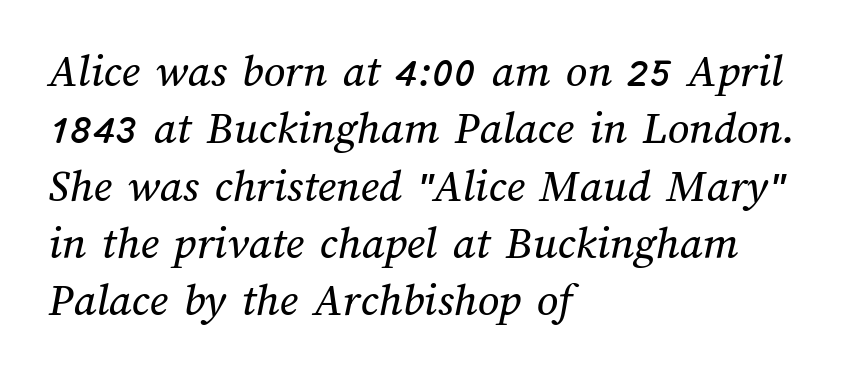
Q: Is the text underlined? A: No.
Q: How is the paragraph aligned? A: Left-aligned.
Q: Is the spacing between letters normal or unusually wide? A: Normal.
Q: Width (condensed, normal, or wide)? A: Normal.
Q: Stroke contrast? A: Medium.
Q: x-height? A: Medium.
Q: Monospaced? A: No.
